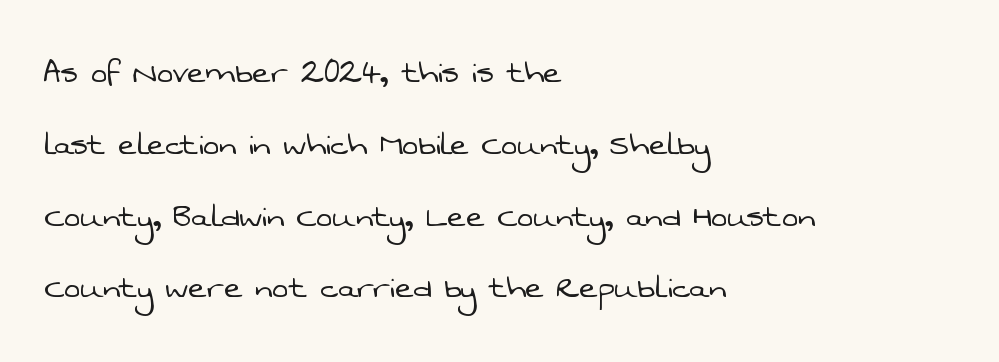
Q: Is the text bold? A: No.
Q: Is the typeface a serif or a sans-serif typeface? A: Sans-serif.
Q: Is the text underlined? A: No.
Q: How is the paragraph aligned? A: Left-aligned.
Q: Is the spacing between letters normal or unusually wide? A: Normal.
Q: Width (condensed, normal, or wide)? A: Normal.
Q: Stroke contrast? A: Low.
Q: x-height? A: Medium.
Q: Monospaced? A: No.
